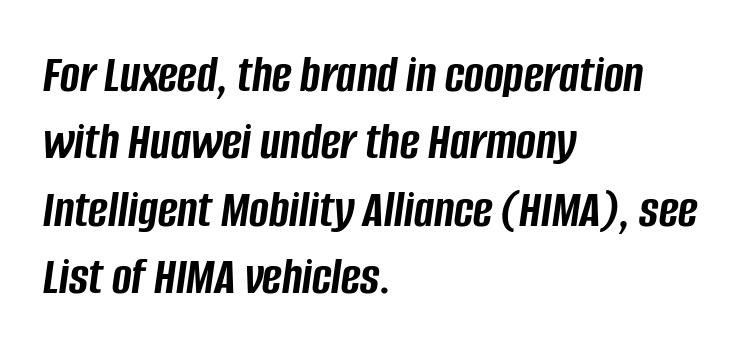
The image shows 53 px semibold, condensed type, italic (leaning right); set left-aligned, normal line spacing (1.27x), normal letter spacing, not underlined; low stroke contrast and a large x-height.
